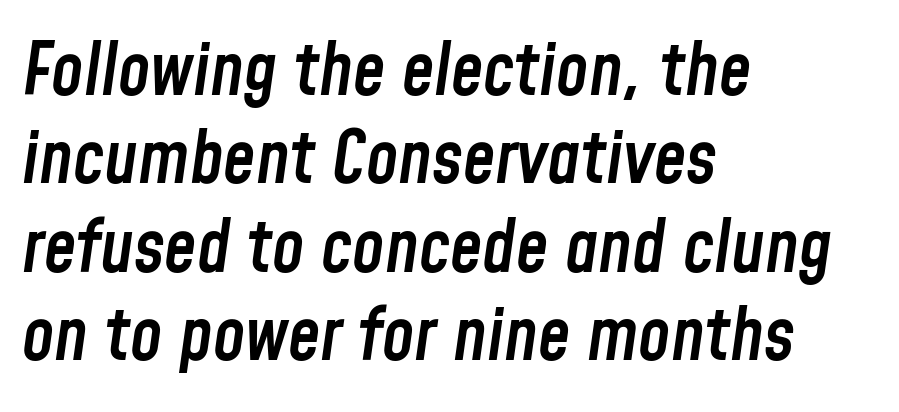
The specimen omits any rule beneath the text block's lines. Honestly, the letter spacing is just normal — you wouldn't notice it. The characters look somewhat weighty, a semibold short of true bold. The paragraph shown leans on its left margin. It's the slanting kind of type.
